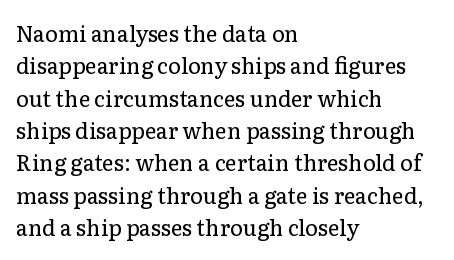
Does extra space separate the letters? No, they use regular spacing. Compared with a typical body face, this is equally light or lighter still. Casual observation: everything's shoved over to the left. This sample keeps an unexceptional amount of space between lines.
